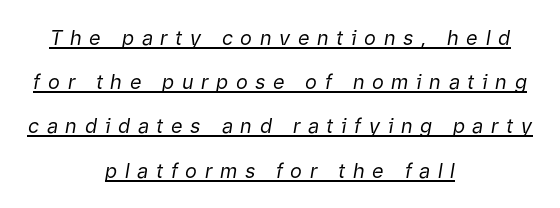
The image shows 20 px text type, italic (leaning right); set centered, loose line spacing (2.21x), unusually wide letter spacing (+0.38 em), underlined.
